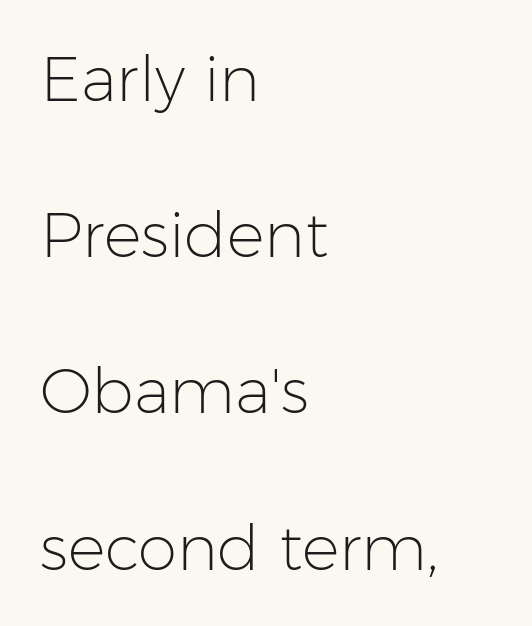
Is this a fixed-width face? No — the glyphs have proportional, varying widths. Honestly, the rows look like they've been pulled way apart. Is the type heavy? It reads as light-to-regular instead. The letters sit at their default tracking, neither squeezed nor spread. Line starts are locked; line ends wander. Check where the strokes stop: nothing finishes them off — pure sans.
